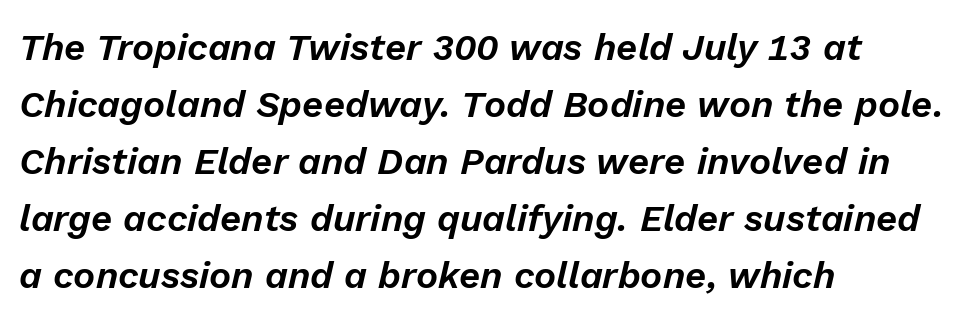
{"italic": "yes", "lean": "right", "slant_degrees": 13, "width": "normal", "stroke_contrast": "low", "x_height": "medium", "monospaced": "no", "underline": "no", "align": "left", "line_spacing": "normal", "line_spacing_ratio": 1.54, "letter_spacing": "normal", "letter_spacing_em": 0.0, "glyph_px": 37}
